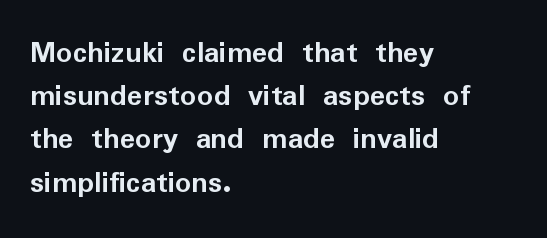
The image shows 32 px semibold sans-serif type, upright; set left-aligned, normal line spacing (1.35x), normal letter spacing, not underlined; low stroke contrast and a medium x-height.
